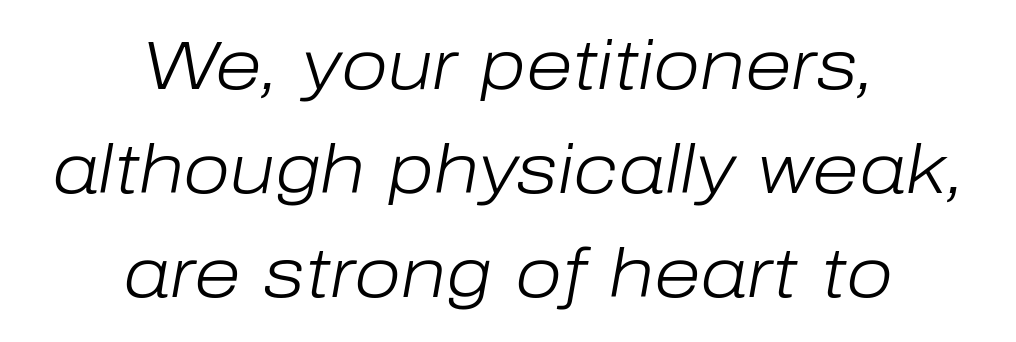
The image shows 68 px light type, italic (leaning right); set centered, normal line spacing (1.53x), normal letter spacing, not underlined; low stroke contrast and a medium x-height.
